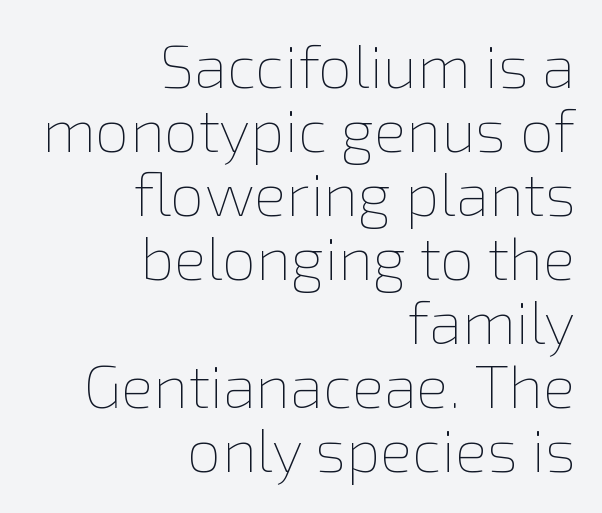
{"italic": "no", "bold": "no", "weight": "thin", "width": "normal", "x_height": "medium", "monospaced": "no", "underline": "no", "align": "right", "line_spacing": "tight", "line_spacing_ratio": 1.05, "letter_spacing": "normal", "letter_spacing_em": 0.0, "glyph_px": 61}
